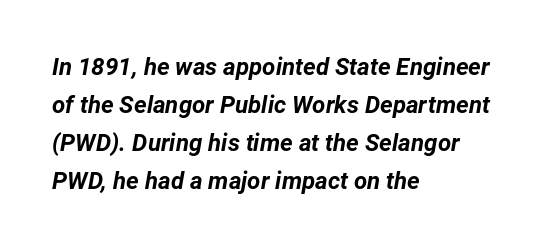
The image shows 24 px bold type, italic (leaning right); set left-aligned, normal line spacing (1.58x), normal letter spacing, not underlined.
